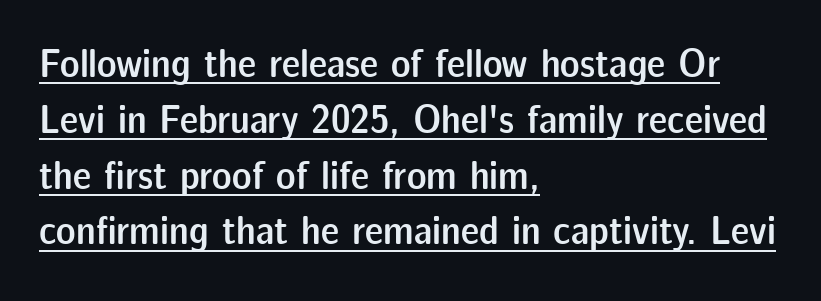
Q: Is the text bold? A: Semi-bold.
Q: Is the text italic (slanted)? A: No, it is upright.
Q: Is the typeface a serif or a sans-serif typeface? A: Sans-serif.
Q: Is the text underlined? A: Yes.
Q: How is the paragraph aligned? A: Left-aligned.
Q: Is the spacing between letters normal or unusually wide? A: Normal.
Q: Is the spacing between lines tight, normal or loose? A: Normal.
Q: Width (condensed, normal, or wide)? A: Normal.
Q: Stroke contrast? A: Low.
Q: x-height? A: Medium.
Q: Monospaced? A: No.
